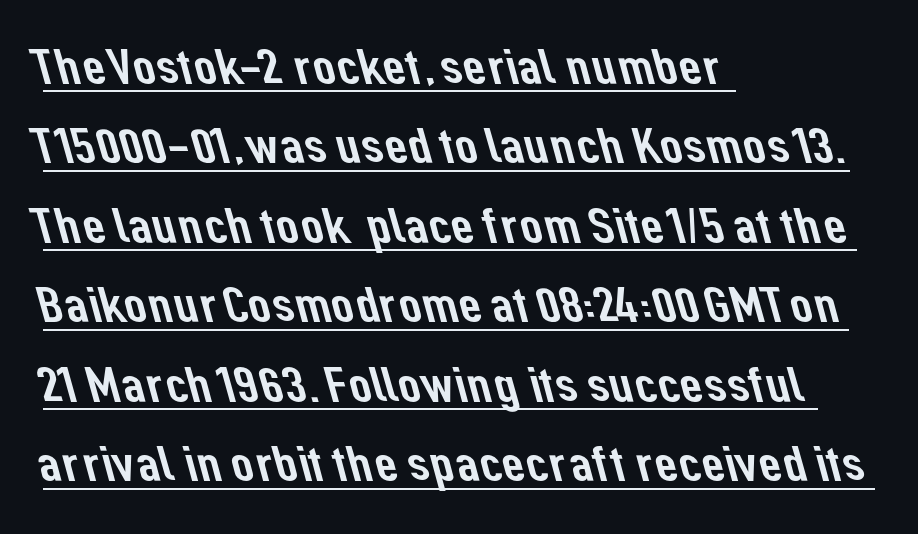
Q: Is the typeface a serif or a sans-serif typeface? A: Sans-serif.
Q: Is the text underlined? A: Yes.
Q: How is the paragraph aligned? A: Left-aligned.
Q: Is the spacing between letters normal or unusually wide? A: Normal.
Q: Is the spacing between lines tight, normal or loose? A: Normal.
Q: Width (condensed, normal, or wide)? A: Normal.
Q: Stroke contrast? A: Low.
Q: x-height? A: Medium.
Q: Monospaced? A: No.
